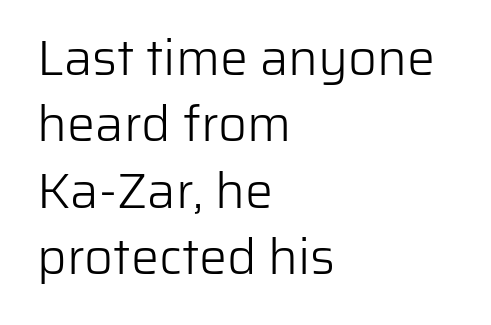
One glance says typical: line gaps are just what's usual. Honestly, there is no underline to notice here at all. Honestly, the letter spacing is just normal — you wouldn't notice it. Weight class: somewhere from thin through regular. Does the type have serifs? No, each stem ends abruptly.
